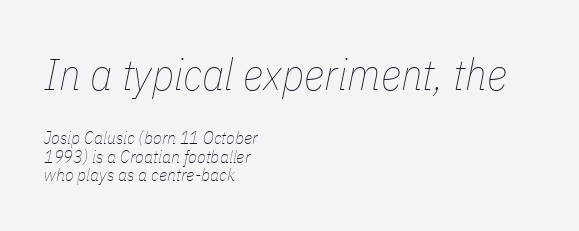
{"italic": "yes", "lean": "right", "slant_degrees": 11, "bold": "no", "weight": "thin", "width": "condensed", "stroke_contrast": "low", "x_height": "medium", "monospaced": "no", "underline": "no", "align": "left", "line_spacing": "tight", "line_spacing_ratio": 1.04, "letter_spacing": "normal", "letter_spacing_em": 0.0, "larger_block": "first", "size_ratio": 2.44, "glyph_px": 44}
